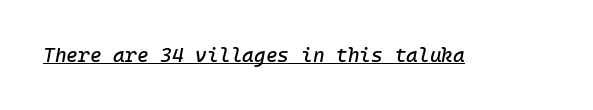
This rendering features underlined lettering. The passage shown leans; its letterforms are oblique. Words appear dense and cohesive because spacing is normal.
